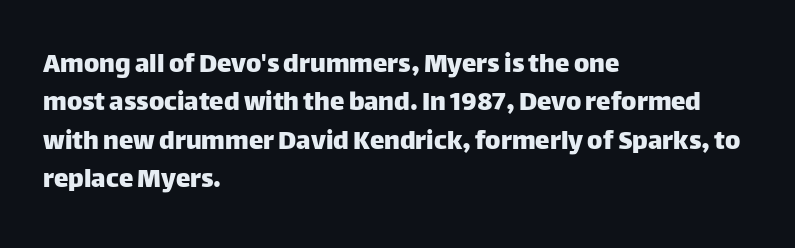
{"serif": "no", "italic": "no", "width": "normal", "stroke_contrast": "low", "x_height": "large", "monospaced": "no", "underline": "no", "align": "left", "line_spacing": "normal", "line_spacing_ratio": 1.32, "letter_spacing": "normal", "letter_spacing_em": 0.0, "glyph_px": 29}
